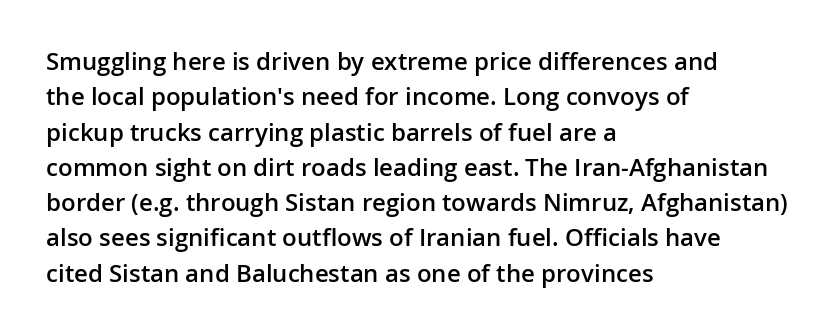
Q: Is the text bold? A: Semi-bold.
Q: Is the text italic (slanted)? A: No, it is upright.
Q: Is the text underlined? A: No.
Q: How is the paragraph aligned? A: Left-aligned.
Q: Is the spacing between letters normal or unusually wide? A: Normal.
Q: Is the spacing between lines tight, normal or loose? A: Normal.
